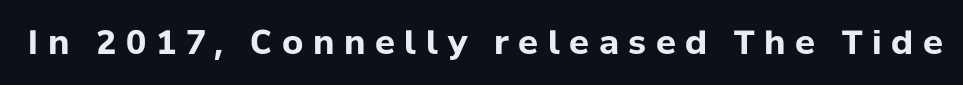
The image shows 33 px bold sans-serif type, upright; set unusually wide letter spacing (+0.29 em), not underlined; low stroke contrast and a medium x-height.
